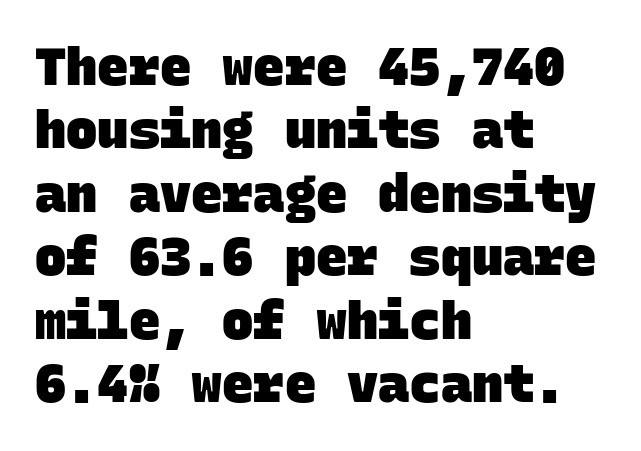
This sample uses plain, unmodified letter spacing. The rendering uses typewriter-style spacing with identical character cells. Heavy, bold letterforms. In terms of letterform style, serifs are entirely absent. Decoration check: the copy has no underline.
